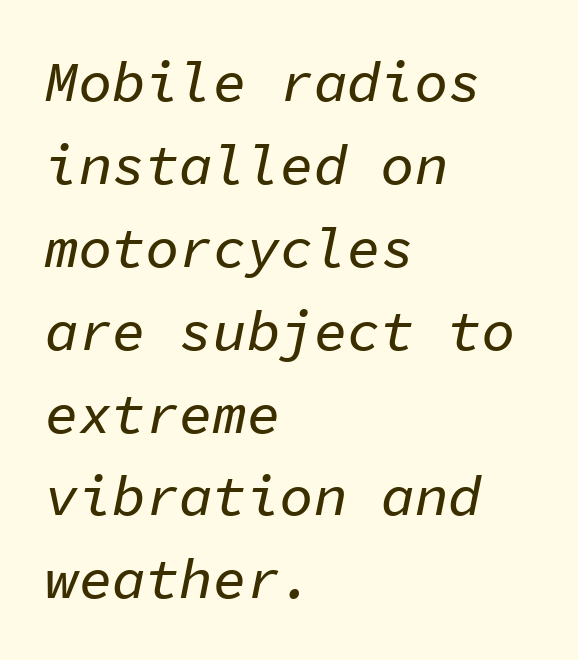
{"italic": "yes", "lean": "right", "slant_degrees": 11, "width": "normal", "stroke_contrast": "low", "x_height": "medium", "monospaced": "yes", "underline": "no", "align": "left", "line_spacing": "normal", "line_spacing_ratio": 1.48, "letter_spacing": "normal", "letter_spacing_em": 0.0, "glyph_px": 56}
